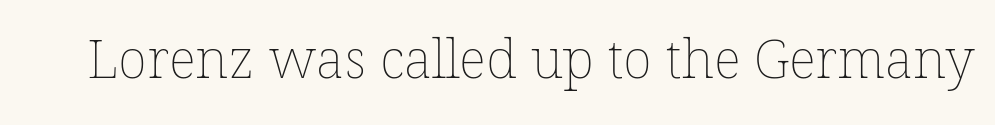
{"bold": "no", "weight": "thin", "width": "normal", "stroke_contrast": "low", "x_height": "medium", "monospaced": "no", "underline": "no", "letter_spacing": "normal", "letter_spacing_em": 0.0, "glyph_px": 54}
